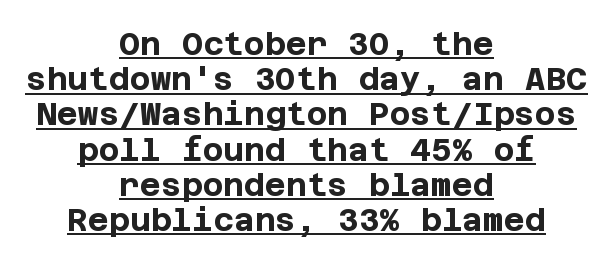
Glance below the letters and you will spot a drawn line. Vertical spacing — tight. The characters display no serif detailing; their extremities are plain. Honestly, the letter spacing is just normal — you wouldn't notice it.
